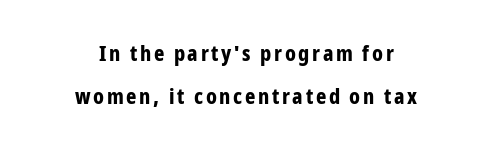
Posture: vertical. Bold? Absolutely — the strokes are thick and heavy. Centered paragraph, ragged on both sides. Compared with typical paragraphs, the rows here are farther apart. The area under the type is left untouched.
